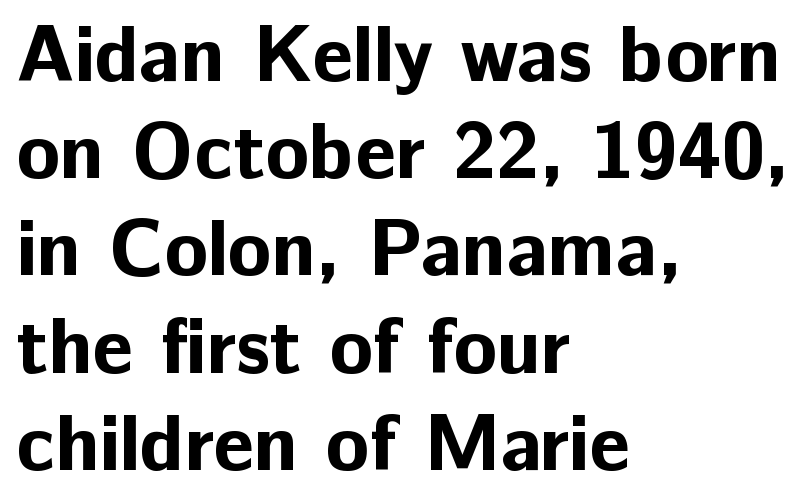
{"serif": "no", "italic": "no", "bold": "yes", "weight": "bold", "width": "normal", "stroke_contrast": "low", "x_height": "medium", "monospaced": "no", "underline": "no", "align": "left", "line_spacing_ratio": 1.23, "letter_spacing": "normal", "letter_spacing_em": 0.0, "glyph_px": 79}
